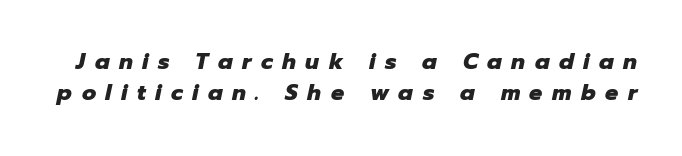
{"italic": "yes", "lean": "right", "slant_degrees": 12, "bold": "yes", "underline": "no", "line_spacing": "normal", "line_spacing_ratio": 1.42, "letter_spacing": "wide", "letter_spacing_em": 0.43, "glyph_px": 22}
